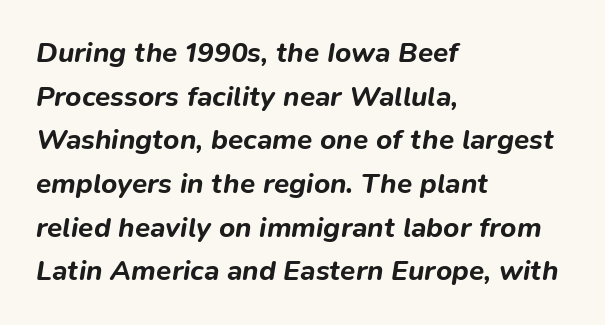
Q: Is the text bold? A: Yes.
Q: Is the text italic (slanted)? A: Yes, it leans right by about 9 degrees.
Q: Is the text underlined? A: No.
Q: How is the paragraph aligned? A: Left-aligned.
Q: Is the spacing between letters normal or unusually wide? A: Normal.
Q: Is the spacing between lines tight, normal or loose? A: Normal.
Q: Width (condensed, normal, or wide)? A: Normal.
Q: Stroke contrast? A: Low.
Q: x-height? A: Medium.
Q: Monospaced? A: No.
